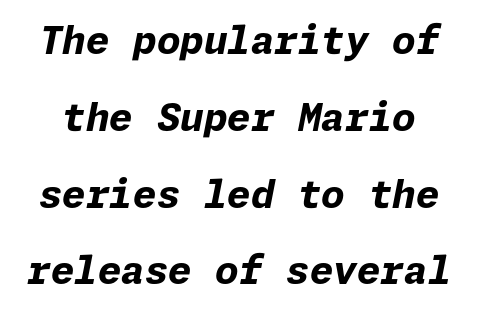
The image shows 38 px bold type, italic (leaning right); set loose line spacing (2.02x), normal letter spacing, not underlined; low stroke contrast and a medium x-height.
